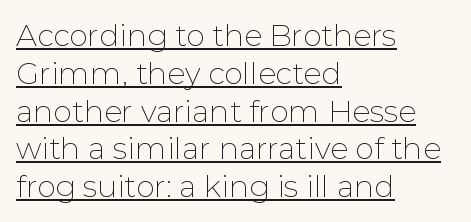
{"serif": "no", "italic": "no", "bold": "no", "weight": "thin", "width": "normal", "stroke_contrast": "low", "x_height": "medium", "monospaced": "no", "underline": "yes", "align": "left", "line_spacing": "normal", "line_spacing_ratio": 1.26, "letter_spacing": "normal", "letter_spacing_em": 0.0, "glyph_px": 30}
